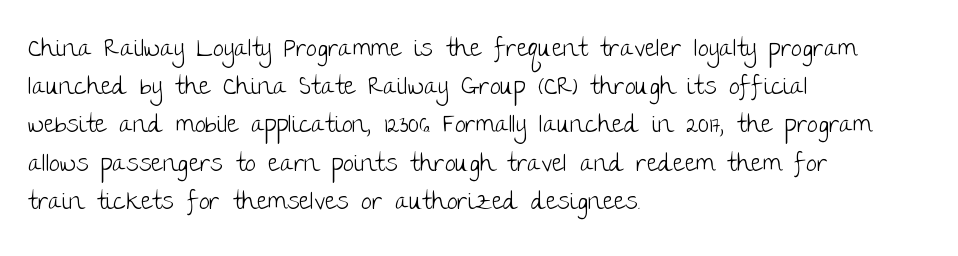
Q: Is the text bold? A: No.
Q: Is the text italic (slanted)? A: No, it is upright.
Q: Is the text underlined? A: No.
Q: How is the paragraph aligned? A: Left-aligned.
Q: Is the spacing between letters normal or unusually wide? A: Normal.
Q: Is the spacing between lines tight, normal or loose? A: Normal.
